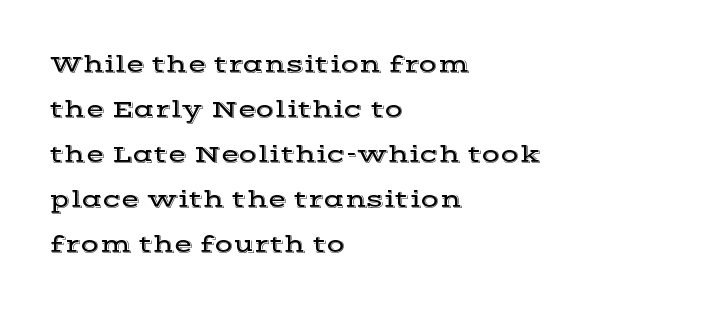
Bare-footed words on every line. If you drew a ruler down the left edge, every line would touch it. These lines were composed using upright roman letters. There is no visible air inserted between adjacent glyphs.
